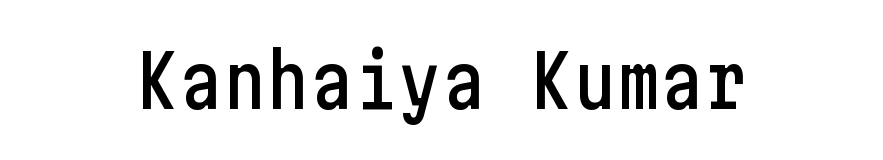
Honestly, there is no underline to notice here at all. Nothing sits at the stroke ends, so this counts as sans-serif. How are the letters spaced? Ordinarily, with no added tracking. It's the straight-up-and-down kind of type.
